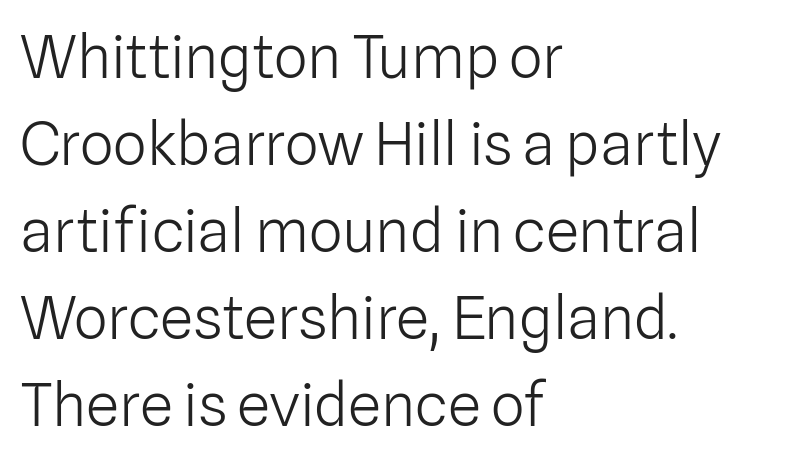
The image shows 60 px light sans-serif type, upright; set left-aligned, normal line spacing (1.45x), normal letter spacing, not underlined; low stroke contrast and a medium x-height.
